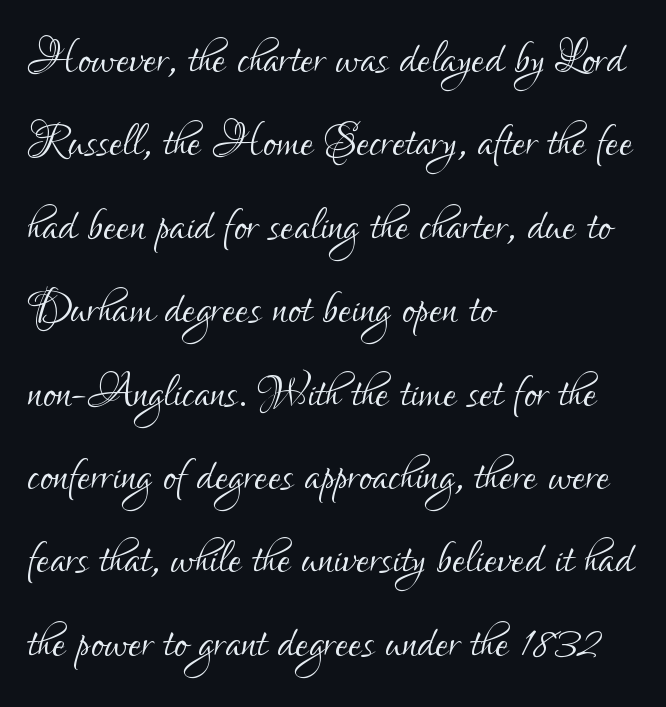
Q: Is the text bold? A: No.
Q: Is the text italic (slanted)? A: Yes.
Q: Is the typeface a serif or a sans-serif typeface? A: Sans-serif.
Q: Is the text underlined? A: No.
Q: How is the paragraph aligned? A: Left-aligned.
Q: Is the spacing between letters normal or unusually wide? A: Normal.
Q: Is the spacing between lines tight, normal or loose? A: Normal.
Q: Width (condensed, normal, or wide)? A: Condensed.
Q: Stroke contrast? A: Low.
Q: x-height? A: Small.
Q: Monospaced? A: No.
